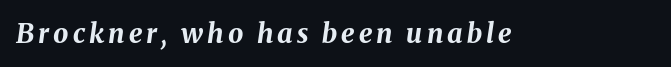
The image shows 27 px bold type, italic (leaning right); set not underlined.
